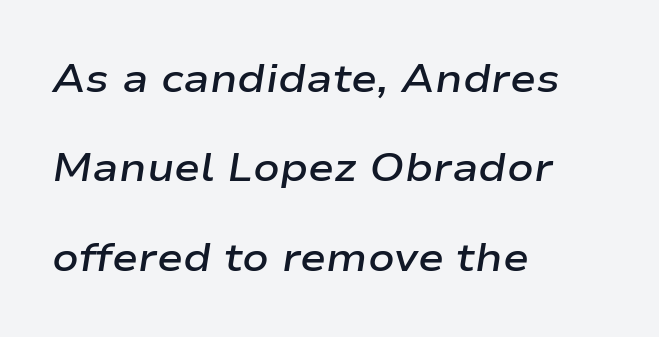
{"italic": "yes", "lean": "right", "slant_degrees": 9, "bold": "semi", "weight": "semibold", "width": "wide", "stroke_contrast": "low", "x_height": "medium", "monospaced": "no", "underline": "no", "align": "left", "line_spacing": "loose", "line_spacing_ratio": 2.29, "letter_spacing": "normal", "letter_spacing_em": 0.0, "glyph_px": 39}
